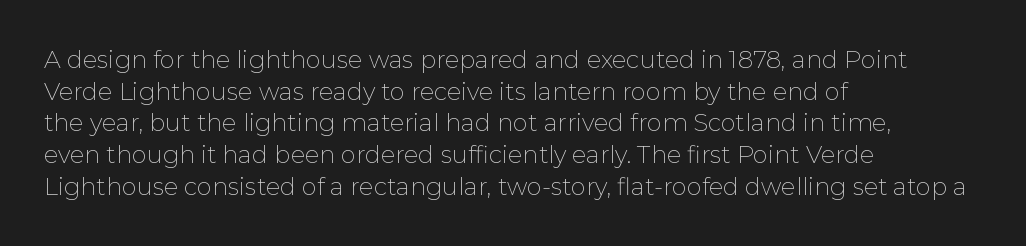
The image shows 24 px text type, upright; set left-aligned, normal line spacing (1.32x), normal letter spacing, not underlined.
